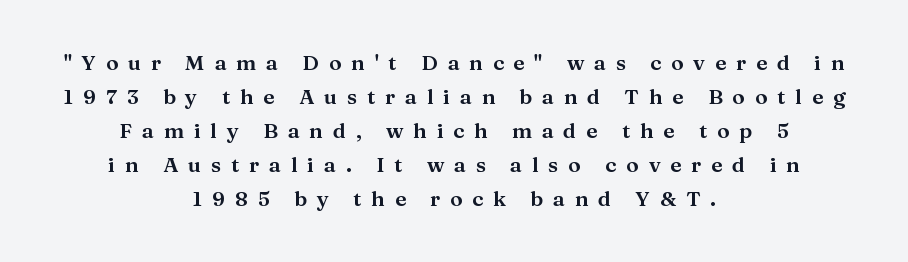
The image shows 21 px text type, upright; set centered, normal line spacing (1.62x), unusually wide letter spacing (+0.47 em), not underlined.
